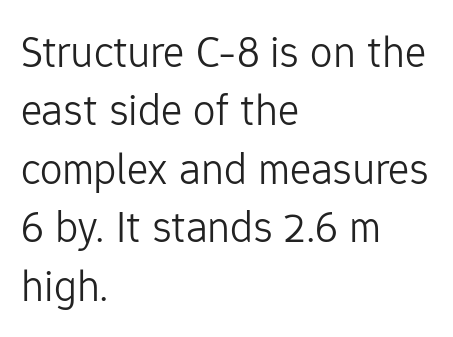
No chunkiness to these letters — they're not bold. Compared with typical body copy, the letter spacing here is the same. Descender tails drop into unmarked territory. Compared with typical paragraphs, the rows here are spaced about the same.
